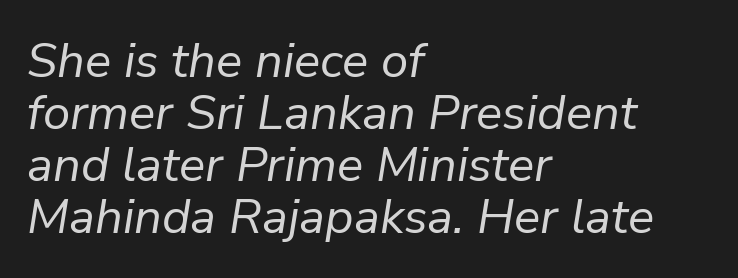
Q: Is the text bold? A: No.
Q: Is the text italic (slanted)? A: Yes, it leans right by about 9 degrees.
Q: Is the text underlined? A: No.
Q: How is the paragraph aligned? A: Left-aligned.
Q: Is the spacing between letters normal or unusually wide? A: Normal.
Q: Is the spacing between lines tight, normal or loose? A: Tight.
Q: Width (condensed, normal, or wide)? A: Normal.
Q: Stroke contrast? A: Low.
Q: x-height? A: Medium.
Q: Monospaced? A: No.
